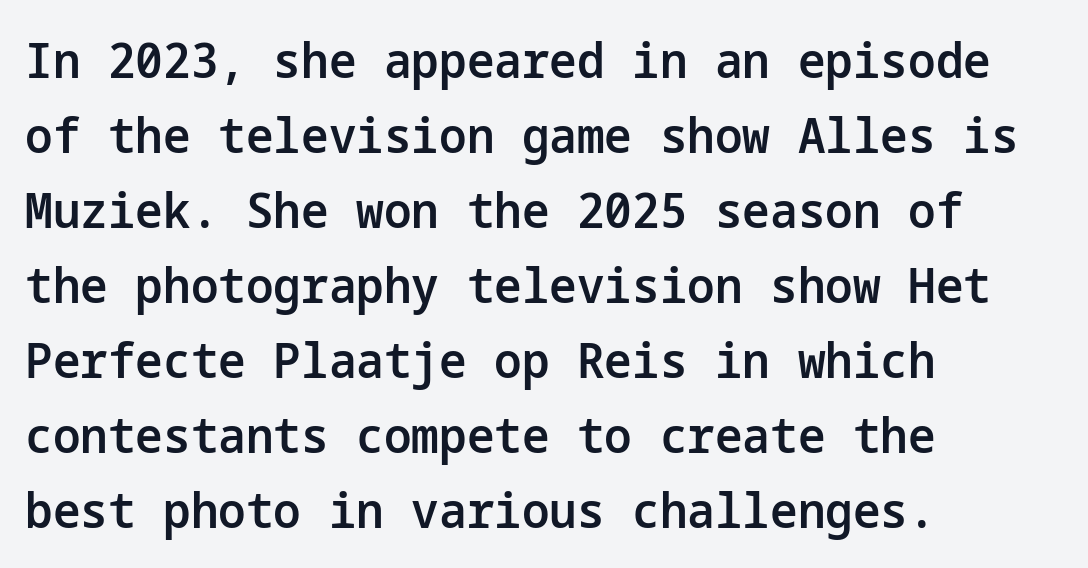
Q: Is the text bold? A: Semi-bold.
Q: Is the text italic (slanted)? A: No, it is upright.
Q: Is the typeface a serif or a sans-serif typeface? A: Sans-serif.
Q: Is the text underlined? A: No.
Q: How is the paragraph aligned? A: Left-aligned.
Q: Is the spacing between letters normal or unusually wide? A: Normal.
Q: Is the spacing between lines tight, normal or loose? A: Normal.
Q: Width (condensed, normal, or wide)? A: Normal.
Q: Stroke contrast? A: Low.
Q: x-height? A: Medium.
